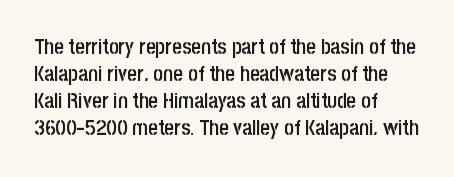
The image shows 21 px text type, upright; set left-aligned, normal line spacing (1.29x), normal letter spacing, not underlined.
